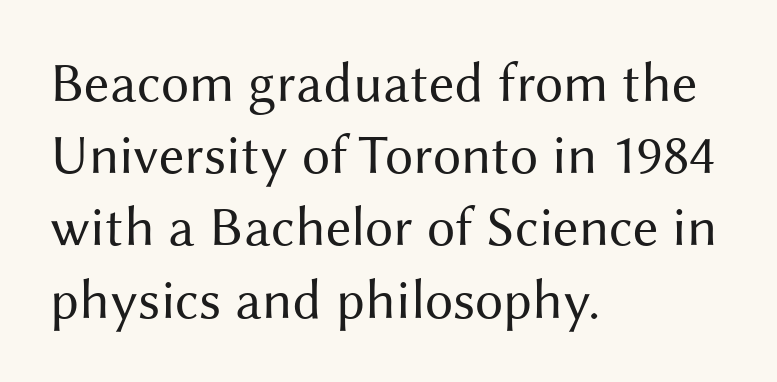
The image shows 56 px regular-weight sans-serif type, upright; set left-aligned, normal line spacing (1.29x), normal letter spacing, not underlined; medium stroke contrast and a medium x-height.
